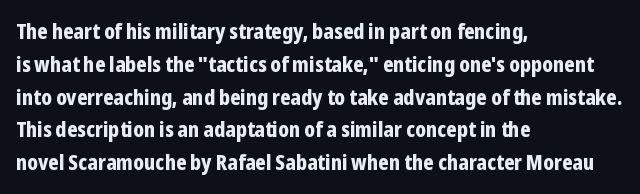
The image shows 21 px bold type, upright; set left-aligned, normal line spacing (1.56x), normal letter spacing, not underlined.
